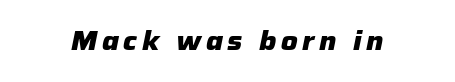
The image shows 26 px bold type, italic (leaning right); set not underlined.
